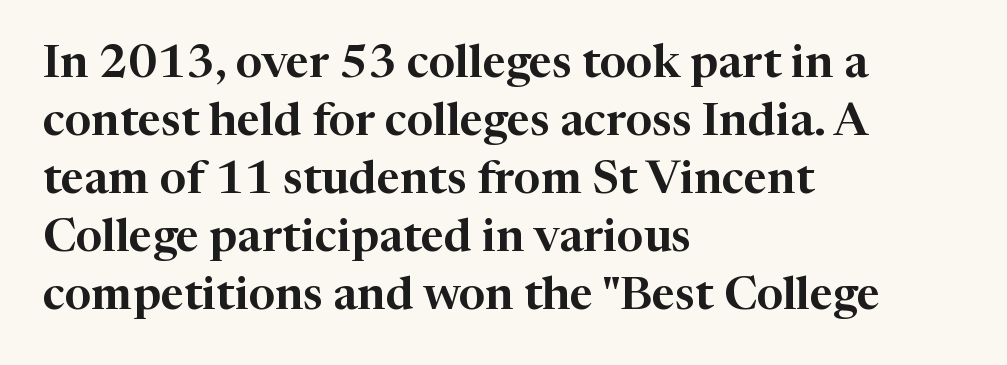
Letters rest on an invisible, unmarked baseline. The letters stand upright; this is a roman face. The setting favours the left margin, as ordinary paragraphs usually do. The letters carry serifs — small finishing strokes at the ends of their stems. The leading is moderate, giving the passage an even texture.
